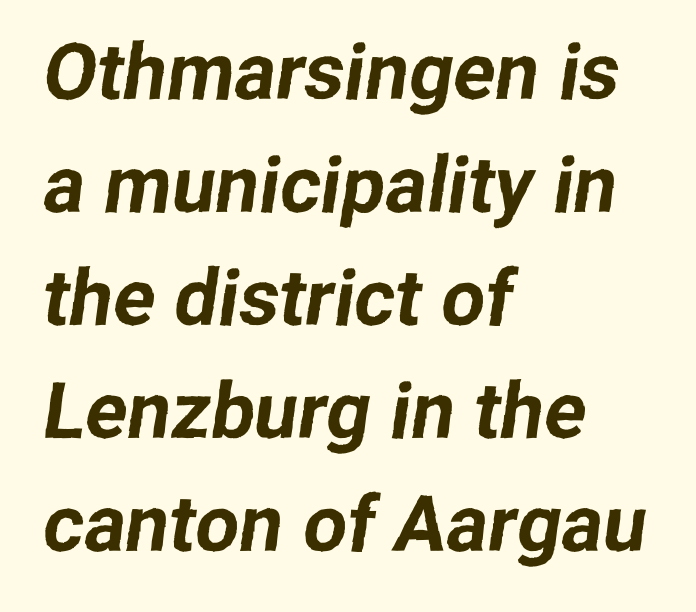
Q: Is the typeface a serif or a sans-serif typeface? A: Sans-serif.
Q: Is the text underlined? A: No.
Q: How is the paragraph aligned? A: Left-aligned.
Q: Is the spacing between letters normal or unusually wide? A: Normal.
Q: Is the spacing between lines tight, normal or loose? A: Normal.
Q: Width (condensed, normal, or wide)? A: Normal.
Q: Stroke contrast? A: Low.
Q: x-height? A: Medium.
Q: Monospaced? A: No.
